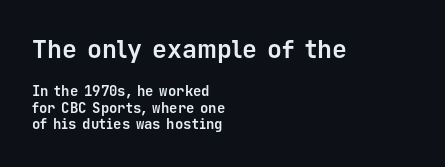
{"italic": "no", "bold": "yes", "underline": "no", "align": "left", "line_spacing_ratio": 1.17, "letter_spacing": "normal", "letter_spacing_em": 0.0, "larger_block": "first", "size_ratio": 1.79, "glyph_px": 25}
